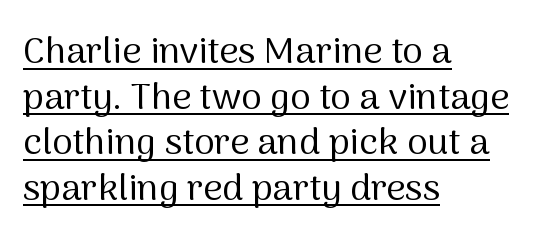
The type sits square on the baseline with zero lean. This sample has the flowing, uneven cadence of proportional lettering. Classification — sans serif. The passage shown has conventional tracking throughout. Is the type heavy? It reads as light-to-regular instead.
